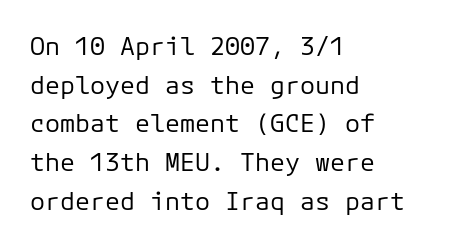
Notice how descenders clear the ascenders below comfortably — that's standard leading. Posture: vertical. Letter spacing: default. This rendering uses left alignment, leaving the right contour irregular.
